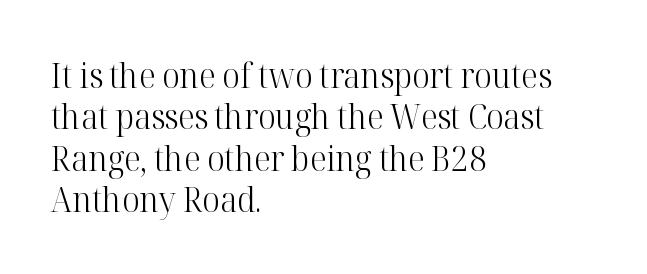
Q: Is the text bold? A: No.
Q: Is the text italic (slanted)? A: No, it is upright.
Q: Is the typeface a serif or a sans-serif typeface? A: Serif.
Q: Is the text underlined? A: No.
Q: How is the paragraph aligned? A: Left-aligned.
Q: Is the spacing between letters normal or unusually wide? A: Normal.
Q: Width (condensed, normal, or wide)? A: Normal.
Q: Stroke contrast? A: High.
Q: x-height? A: Medium.
Q: Monospaced? A: No.
